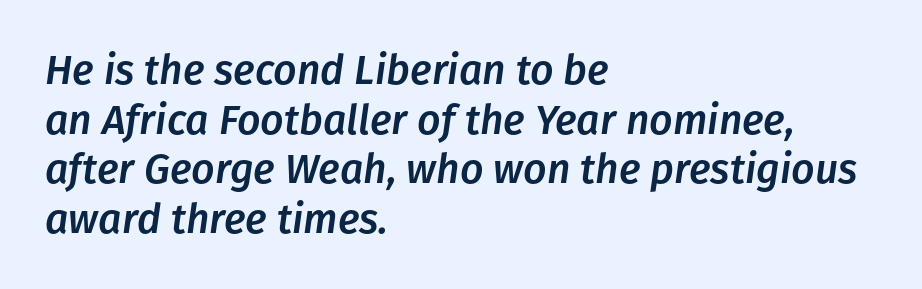
{"italic": "yes", "lean": "right", "slant_degrees": 8, "width": "normal", "stroke_contrast": "low", "x_height": "medium", "monospaced": "no", "underline": "no", "align": "left", "line_spacing_ratio": 1.21, "letter_spacing": "normal", "letter_spacing_em": 0.0, "glyph_px": 41}
